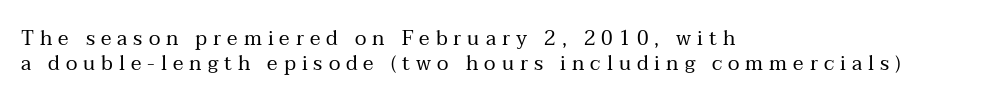
Q: Is the text bold? A: No.
Q: Is the text italic (slanted)? A: No, it is upright.
Q: Is the text underlined? A: No.
Q: How is the paragraph aligned? A: Left-aligned.
Q: Is the spacing between letters normal or unusually wide? A: Unusually wide.
